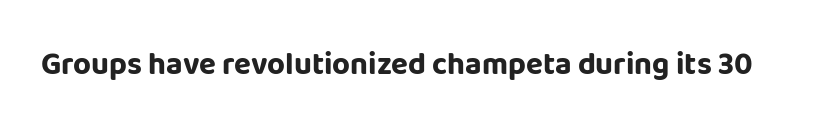
{"serif": "no", "italic": "no", "bold": "yes", "weight": "bold", "width": "normal", "stroke_contrast": "low", "x_height": "large", "monospaced": "no", "underline": "no", "letter_spacing": "normal", "letter_spacing_em": 0.0, "glyph_px": 31}
